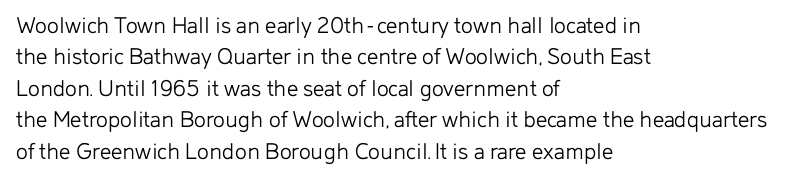
Q: Is the text bold? A: No.
Q: Is the text italic (slanted)? A: No, it is upright.
Q: Is the text underlined? A: No.
Q: How is the paragraph aligned? A: Left-aligned.
Q: Is the spacing between letters normal or unusually wide? A: Normal.
Q: Is the spacing between lines tight, normal or loose? A: Normal.
